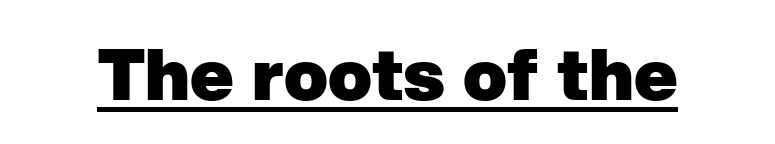
{"serif": "no", "bold": "yes", "weight": "heavy", "width": "normal", "stroke_contrast": "low", "x_height": "medium", "monospaced": "no", "underline": "yes", "letter_spacing": "normal", "letter_spacing_em": 0.0, "glyph_px": 72}
